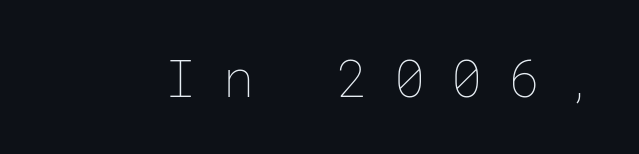
The letters are spread apart with noticeably loose tracking. Ordinary non-slanted type is in use. These glyphs show unthickened strokes, regular width or finer. Nobody drew a line under any word here.
